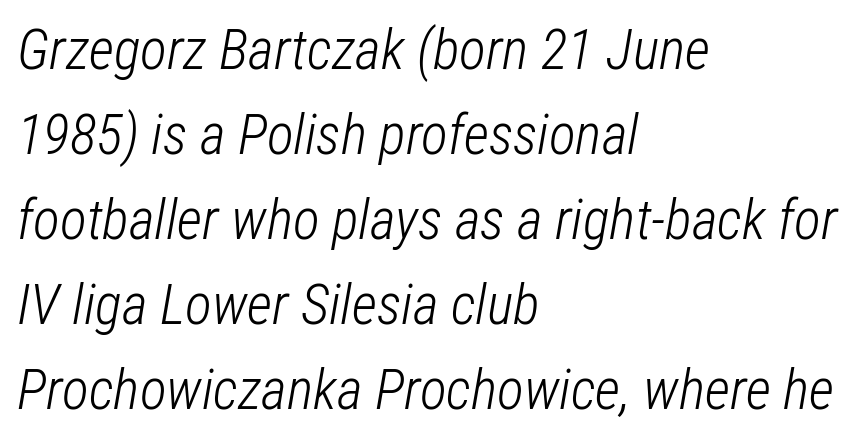
Q: Is the text bold? A: No.
Q: Is the text italic (slanted)? A: Yes, it leans right by about 12 degrees.
Q: Is the text underlined? A: No.
Q: How is the paragraph aligned? A: Left-aligned.
Q: Is the spacing between letters normal or unusually wide? A: Normal.
Q: Is the spacing between lines tight, normal or loose? A: Normal.
Q: Width (condensed, normal, or wide)? A: Condensed.
Q: Stroke contrast? A: Low.
Q: x-height? A: Medium.
Q: Monospaced? A: No.
